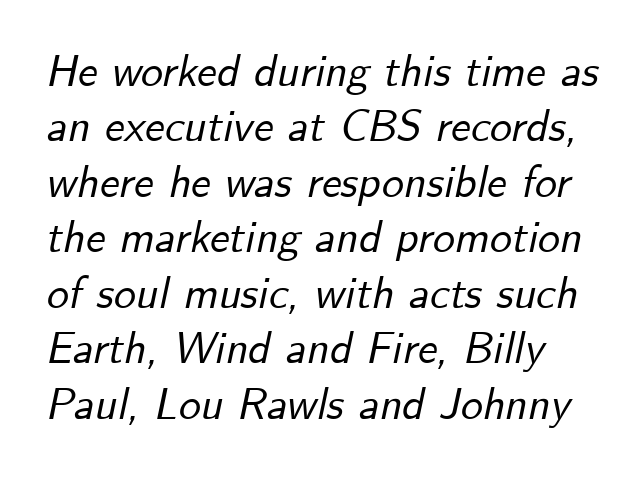
{"italic": "yes", "lean": "right", "slant_degrees": 12, "width": "normal", "stroke_contrast": "low", "x_height": "small", "monospaced": "no", "underline": "no", "line_spacing": "normal", "line_spacing_ratio": 1.26, "letter_spacing": "normal", "letter_spacing_em": 0.0, "glyph_px": 44}
